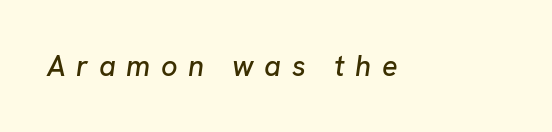
{"italic": "yes", "lean": "right", "slant_degrees": 8, "width": "normal", "stroke_contrast": "low", "x_height": "medium", "monospaced": "no", "underline": "no", "letter_spacing": "wide", "letter_spacing_em": 0.36, "glyph_px": 29}
